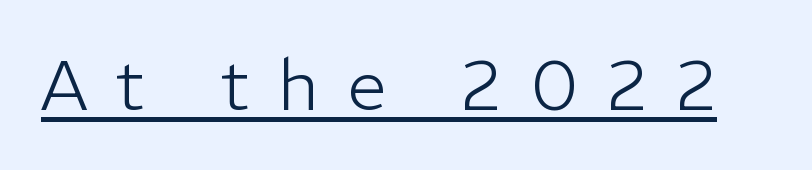
The image shows 70 px light sans-serif type, upright; set unusually wide letter spacing (+0.41 em), underlined; low stroke contrast and a medium x-height.
